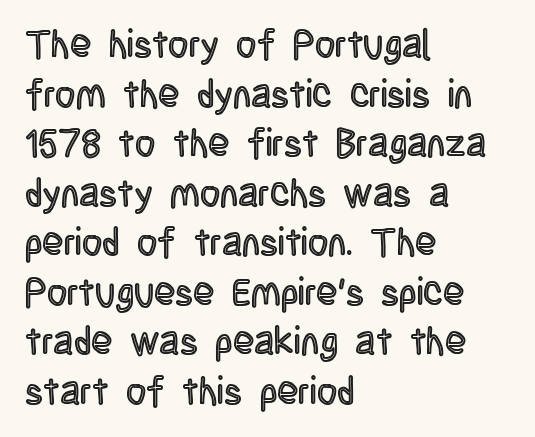
Q: Is the text italic (slanted)? A: No, it is upright.
Q: Is the text underlined? A: No.
Q: How is the paragraph aligned? A: Left-aligned.
Q: Is the spacing between letters normal or unusually wide? A: Normal.
Q: Is the spacing between lines tight, normal or loose? A: Normal.
Q: Width (condensed, normal, or wide)? A: Condensed.
Q: x-height? A: Large.
Q: Monospaced? A: No.
